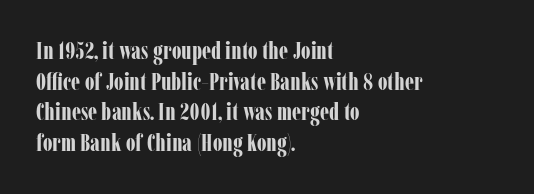
Q: Is the text bold? A: Yes.
Q: Is the text italic (slanted)? A: No, it is upright.
Q: Is the text underlined? A: No.
Q: How is the paragraph aligned? A: Left-aligned.
Q: Is the spacing between letters normal or unusually wide? A: Normal.
Q: Is the spacing between lines tight, normal or loose? A: Normal.
